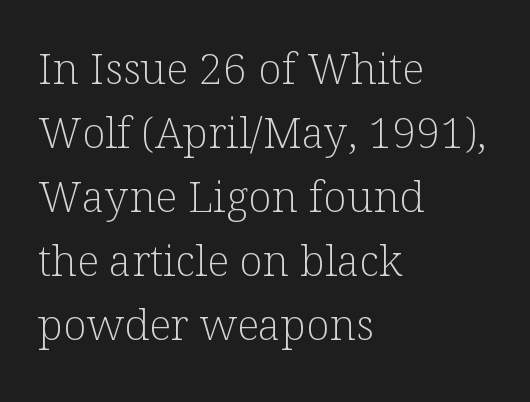
The image shows 43 px light serif type, upright; set left-aligned, normal line spacing (1.49x), normal letter spacing, not underlined; low stroke contrast and a medium x-height.
